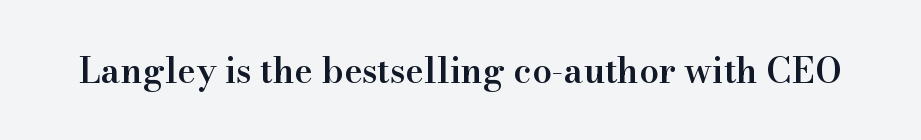
The image shows 35 px semibold serif type, upright; set normal letter spacing, not underlined; high stroke contrast and a small x-height.
